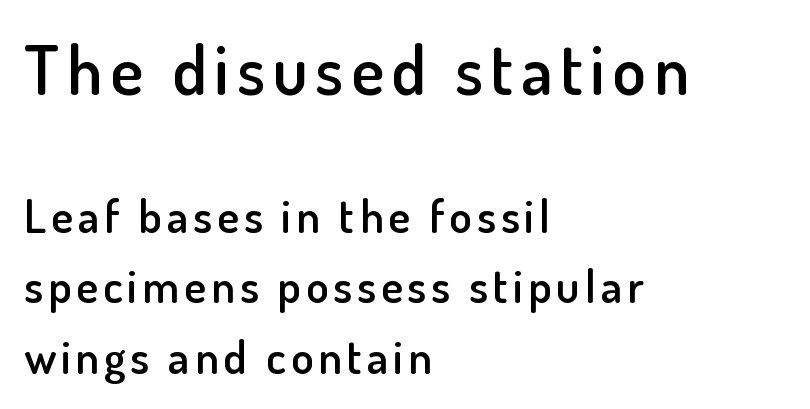
Q: Is the text bold? A: Semi-bold.
Q: Is the text italic (slanted)? A: No, it is upright.
Q: Is the typeface a serif or a sans-serif typeface? A: Sans-serif.
Q: Is the text underlined? A: No.
Q: How is the paragraph aligned? A: Left-aligned.
Q: Is the spacing between lines tight, normal or loose? A: Normal.
Q: Which block of text is set in a larger size, the first (top) or the second (bottom)? A: The first (top) one.
Q: Width (condensed, normal, or wide)? A: Normal.
Q: Stroke contrast? A: Low.
Q: x-height? A: Small.
Q: Monospaced? A: No.
